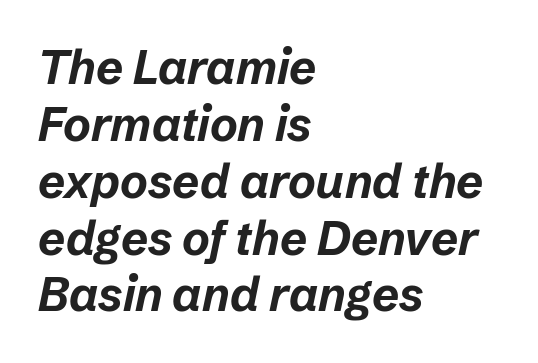
The image shows 47 px bold type, italic (leaning right); set left-aligned, line spacing 1.21x, normal letter spacing, not underlined; low stroke contrast and a medium x-height.
